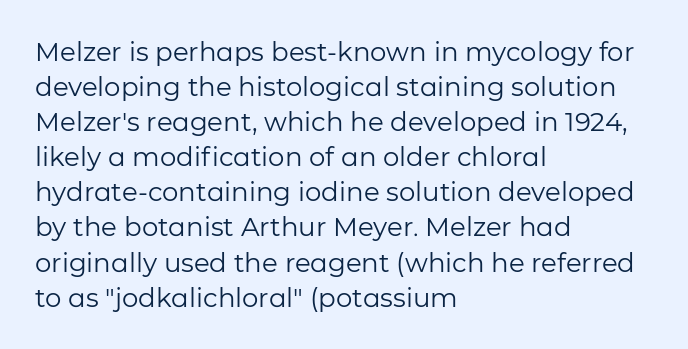
{"italic": "no", "bold": "no", "underline": "no", "align": "left", "line_spacing": "normal", "line_spacing_ratio": 1.35, "letter_spacing": "normal", "letter_spacing_em": 0.0, "glyph_px": 26}
